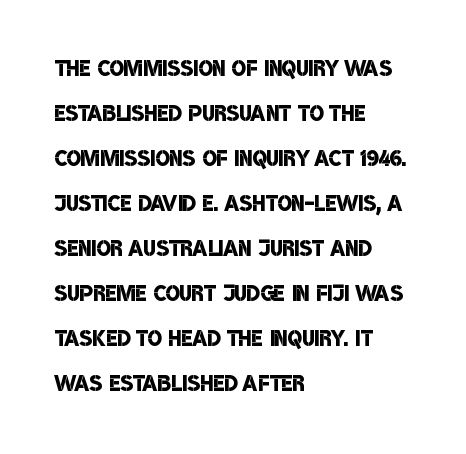
Interline gaps are of average width in this sample. A fair bit of extra ink — the face is semibold, not bold. The passage shown has conventional tracking throughout. Notice how the passage keeps a crisp vertical edge on the left only.
